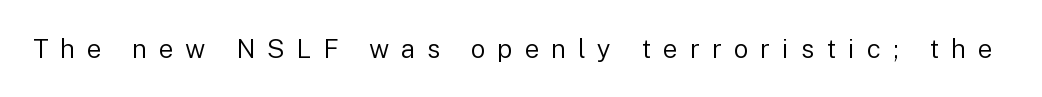
The image shows 26 px text type, upright; set unusually wide letter spacing (+0.46 em), not underlined.
